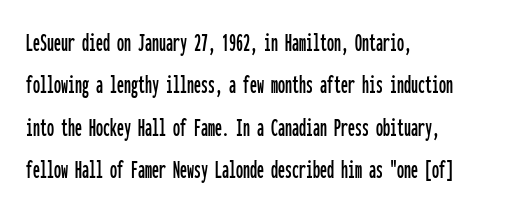
Q: Is the text italic (slanted)? A: No, it is upright.
Q: Is the typeface a serif or a sans-serif typeface? A: Sans-serif.
Q: Is the text underlined? A: No.
Q: How is the paragraph aligned? A: Left-aligned.
Q: Is the spacing between letters normal or unusually wide? A: Normal.
Q: Is the spacing between lines tight, normal or loose? A: Normal.
Q: Width (condensed, normal, or wide)? A: Condensed.
Q: Stroke contrast? A: Low.
Q: x-height? A: Medium.
Q: Monospaced? A: Yes.
